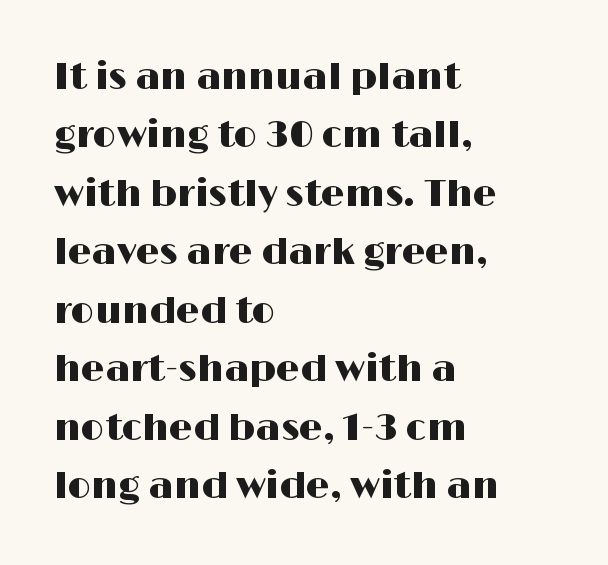
Q: Is the text italic (slanted)? A: No, it is upright.
Q: Is the typeface a serif or a sans-serif typeface? A: Sans-serif.
Q: Is the text underlined? A: No.
Q: How is the paragraph aligned? A: Left-aligned.
Q: Is the spacing between letters normal or unusually wide? A: Normal.
Q: Is the spacing between lines tight, normal or loose? A: Normal.
Q: Width (condensed, normal, or wide)? A: Wide.
Q: Stroke contrast? A: High.
Q: x-height? A: Medium.
Q: Monospaced? A: No.
